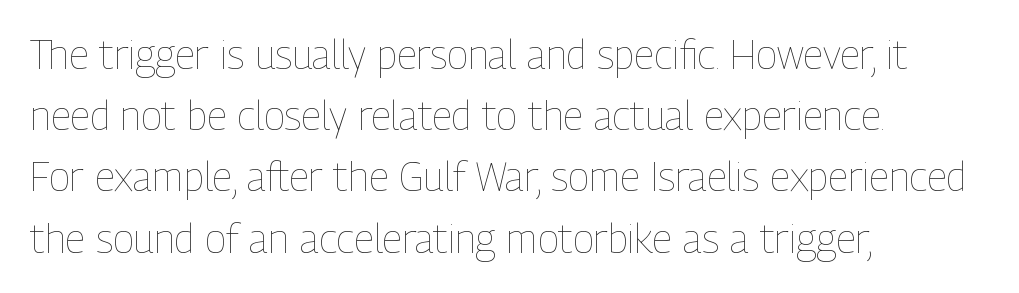
{"italic": "no", "bold": "no", "weight": "thin", "width": "condensed", "stroke_contrast": "low", "x_height": "medium", "monospaced": "no", "underline": "no", "align": "left", "line_spacing": "normal", "line_spacing_ratio": 1.53, "letter_spacing": "normal", "letter_spacing_em": 0.0, "glyph_px": 40}
